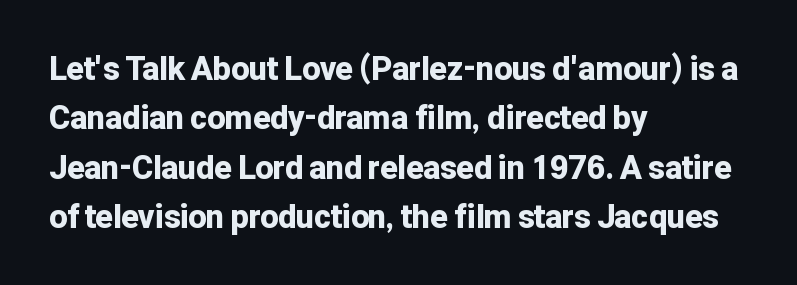
{"serif": "no", "italic": "no", "bold": "yes", "weight": "bold", "width": "normal", "stroke_contrast": "low", "x_height": "medium", "monospaced": "no", "underline": "no", "align": "left", "line_spacing": "normal", "line_spacing_ratio": 1.54, "letter_spacing": "normal", "letter_spacing_em": 0.0, "glyph_px": 32}
